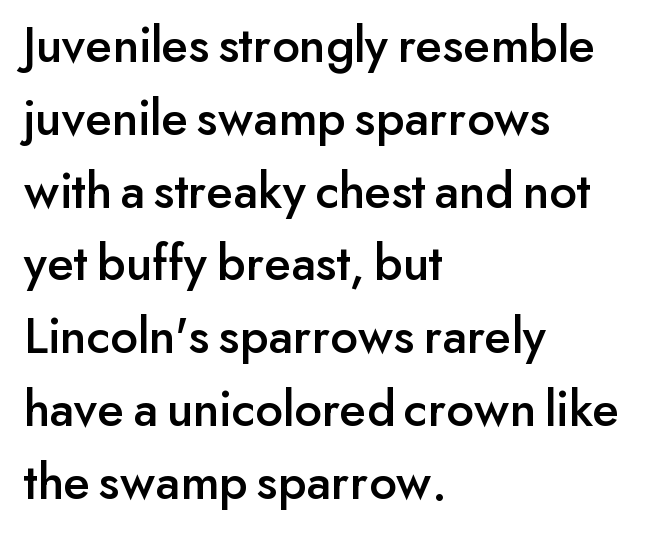
The image shows 52 px sans-serif type, upright; set left-aligned, normal line spacing (1.4x), normal letter spacing, not underlined; low stroke contrast and a small x-height.
